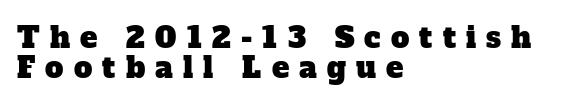
The image shows 29 px serif type; set left-aligned, tight line spacing (1.03x), unusually wide letter spacing (+0.35 em), not underlined; low stroke contrast and a medium x-height.
